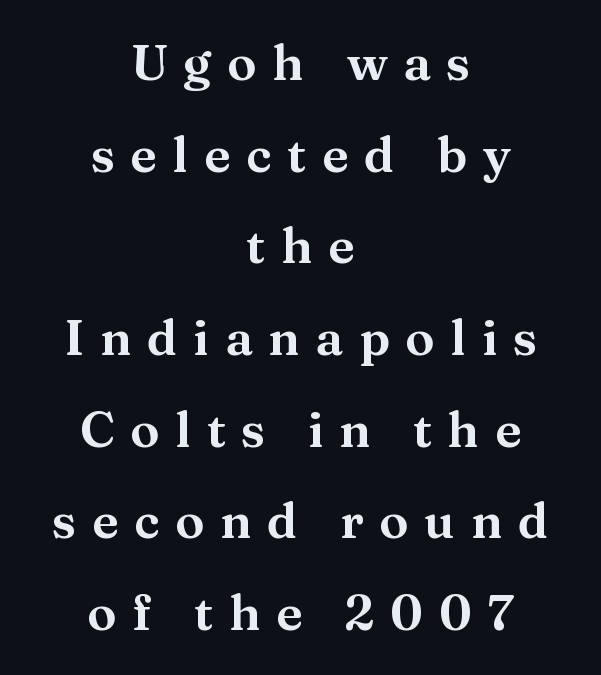
{"serif": "yes", "italic": "no", "width": "wide", "stroke_contrast": "medium", "x_height": "medium", "monospaced": "no", "underline": "no", "align": "center", "line_spacing_ratio": 1.87, "letter_spacing": "wide", "letter_spacing_em": 0.32, "glyph_px": 49}
